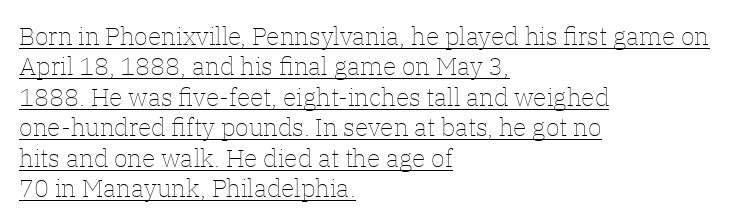
{"italic": "no", "bold": "no", "underline": "yes", "align": "left", "line_spacing_ratio": 1.22, "letter_spacing": "normal", "letter_spacing_em": 0.0, "glyph_px": 25}
